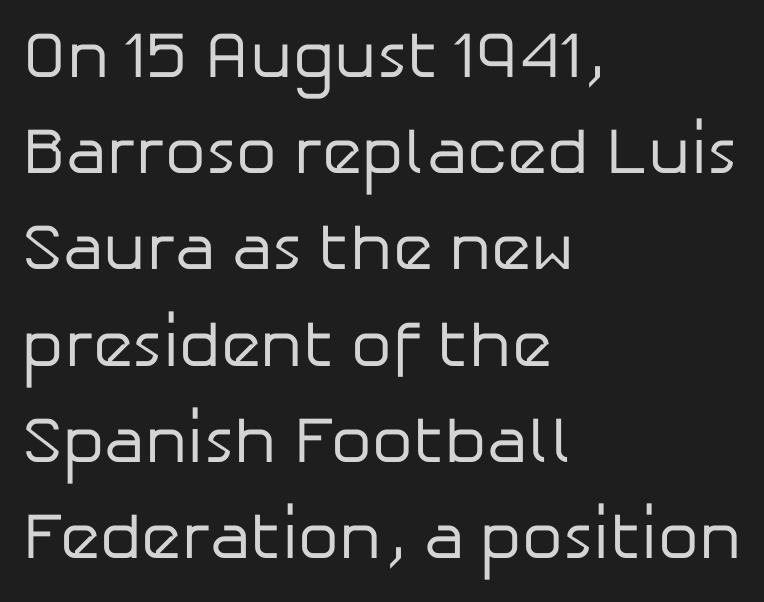
Q: Is the text bold? A: No.
Q: Is the text italic (slanted)? A: No, it is upright.
Q: Is the typeface a serif or a sans-serif typeface? A: Sans-serif.
Q: Is the text underlined? A: No.
Q: How is the paragraph aligned? A: Left-aligned.
Q: Is the spacing between letters normal or unusually wide? A: Normal.
Q: Is the spacing between lines tight, normal or loose? A: Normal.
Q: Width (condensed, normal, or wide)? A: Normal.
Q: Stroke contrast? A: Low.
Q: x-height? A: Medium.
Q: Monospaced? A: No.
